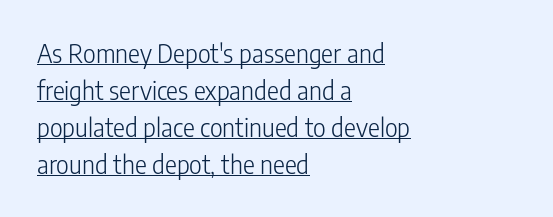
The passage shown is underscored from start to finish. Does the leading feel generous? No, just average. Tracking here is standard; glyphs follow each other at the usual distance. Does the copy run flush right? No — it runs flush left. Italic? Not at all — the glyphs are vertical. Nothing heavy about these letters — not bold at all.
